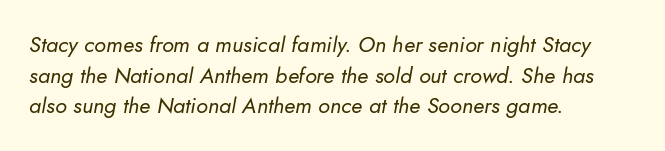
A quiet, ordinary-to-light weight characterises the typeface. The letters sit at their default tracking, neither squeezed nor spread. Leading matches the norm, producing a regular column. Honestly, there is no underline to notice here at all. Compared with a centered layout, this one pins lines to the left instead. The face used here has a pronounced slope to its letters.
